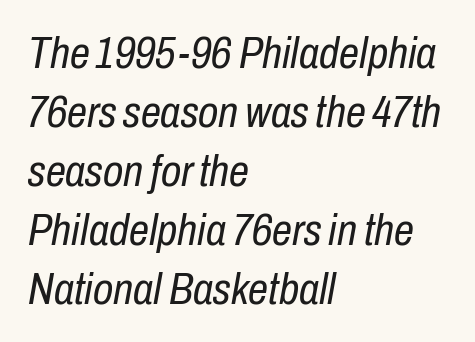
An italicized treatment has been applied to the whole sample. This sample has the flowing, uneven cadence of proportional lettering. The weight tops out at a normal text grade. Descenders are the only things crossing below the line. Glyph-to-glyph distance matches everyday printed text.
